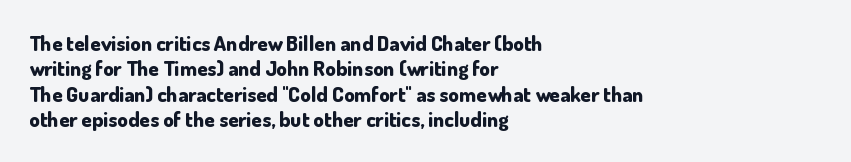
The image shows 21 px bold type, upright; set left-aligned, line spacing 1.21x, normal letter spacing, not underlined.
